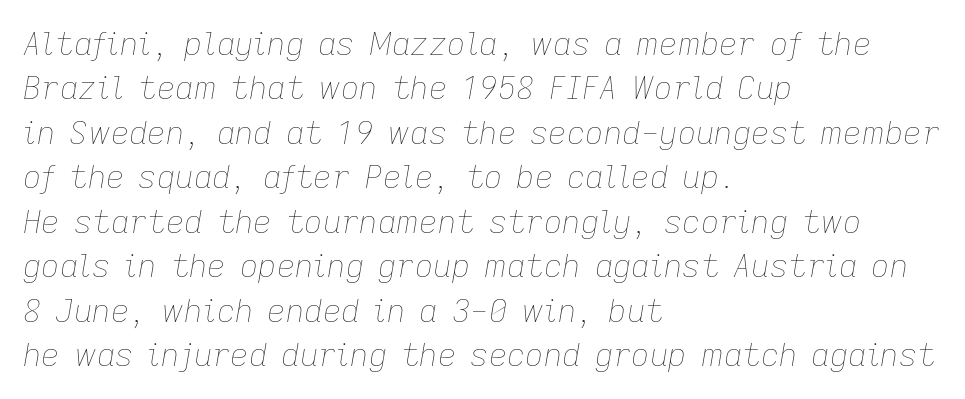
The image shows 32 px thin type, italic (leaning right); set left-aligned, normal line spacing (1.39x), normal letter spacing, not underlined; low stroke contrast and a medium x-height.
